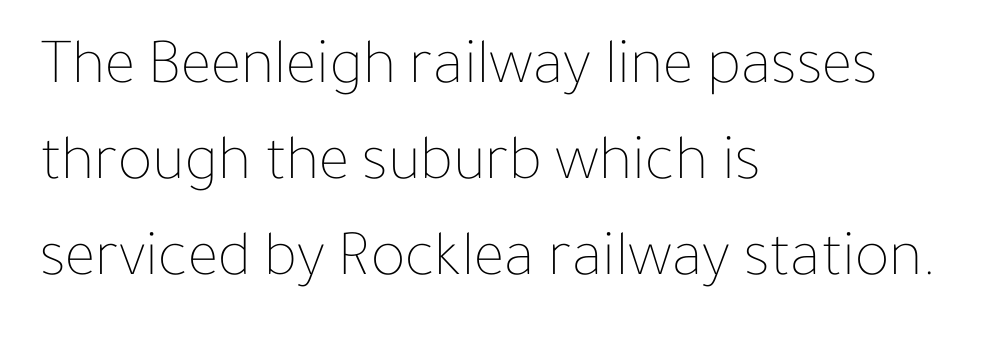
{"italic": "no", "bold": "no", "weight": "thin", "width": "normal", "stroke_contrast": "low", "x_height": "medium", "monospaced": "no", "underline": "no", "align": "left", "line_spacing": "normal", "line_spacing_ratio": 1.48, "letter_spacing": "normal", "letter_spacing_em": 0.0, "glyph_px": 65}
